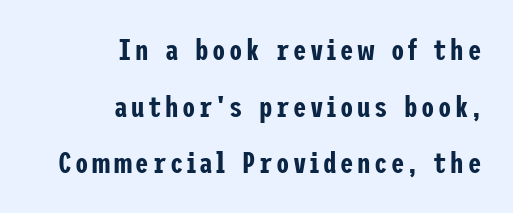
The image shows 30 px condensed sans-serif type, upright; set right-aligned, line spacing 1.89x, not underlined; low stroke contrast and a medium x-height.
